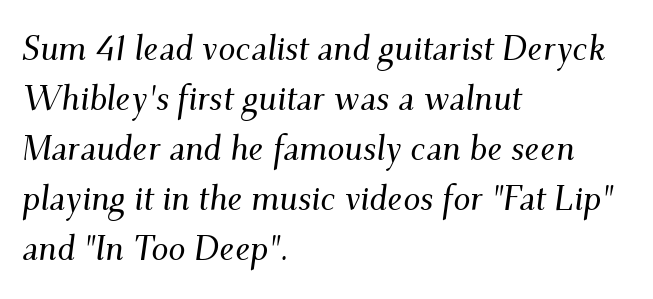
Q: Is the text italic (slanted)? A: Yes, it leans right by about 9 degrees.
Q: Is the typeface a serif or a sans-serif typeface? A: Serif.
Q: Is the text underlined? A: No.
Q: How is the paragraph aligned? A: Left-aligned.
Q: Is the spacing between letters normal or unusually wide? A: Normal.
Q: Is the spacing between lines tight, normal or loose? A: Normal.
Q: Width (condensed, normal, or wide)? A: Normal.
Q: Stroke contrast? A: Medium.
Q: x-height? A: Small.
Q: Monospaced? A: No.
